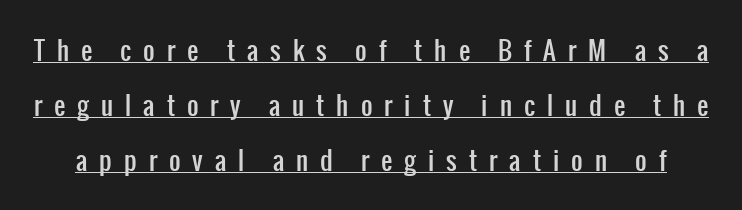
{"italic": "no", "underline": "yes", "line_spacing": "loose", "line_spacing_ratio": 2.2, "letter_spacing": "wide", "letter_spacing_em": 0.48, "glyph_px": 25}
